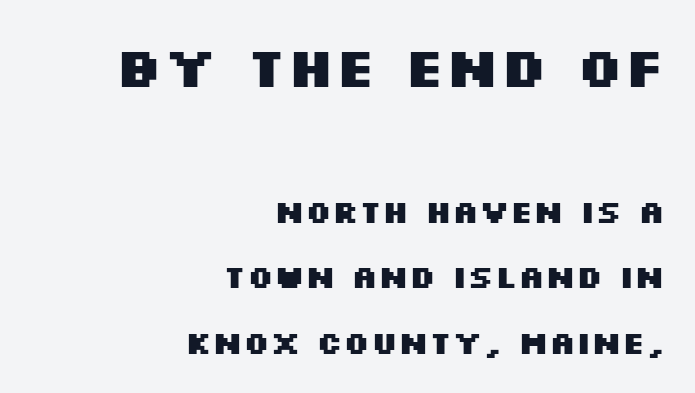
The image shows 55 px heavy, wide sans-serif type, upright; set right-aligned, loose line spacing (2.12x), normal letter spacing, not underlined; the first (top) block is 1.77x larger; medium stroke contrast and a large x-height.
